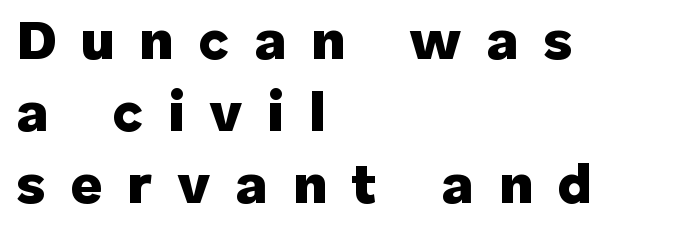
Chunky letters — that's bold for sure. The passage shown has open, widely tracked lettering throughout. Classification — sans serif. Proportional: the letters do not fall into vertical columns.
